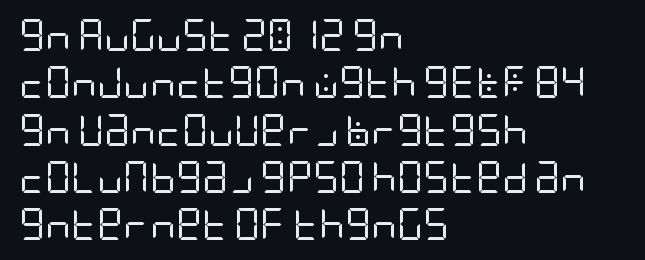
Q: Is the text bold? A: No.
Q: Is the text italic (slanted)? A: No, it is upright.
Q: Is the typeface a serif or a sans-serif typeface? A: Sans-serif.
Q: Is the text underlined? A: No.
Q: How is the paragraph aligned? A: Left-aligned.
Q: Is the spacing between letters normal or unusually wide? A: Normal.
Q: Is the spacing between lines tight, normal or loose? A: Normal.
Q: Width (condensed, normal, or wide)? A: Condensed.
Q: Stroke contrast? A: Low.
Q: x-height? A: Large.
